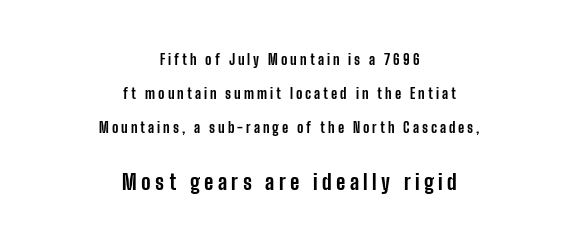
Q: Is the text bold? A: Yes.
Q: Is the text italic (slanted)? A: No, it is upright.
Q: Is the text underlined? A: No.
Q: How is the paragraph aligned? A: Centered.
Q: Is the spacing between letters normal or unusually wide? A: Unusually wide.
Q: Is the spacing between lines tight, normal or loose? A: Loose.
Q: Which block of text is set in a larger size, the first (top) or the second (bottom)? A: The second (bottom) one.
